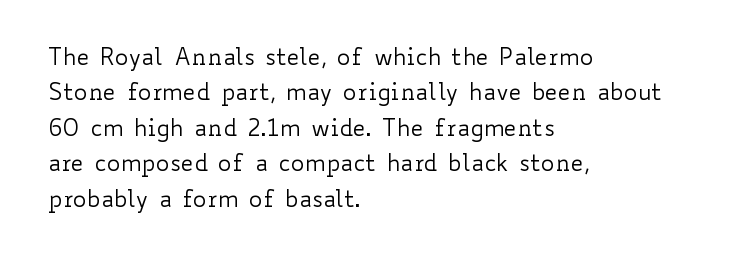
The image shows 23 px text type, upright; set left-aligned, normal line spacing (1.54x), normal letter spacing, not underlined.
